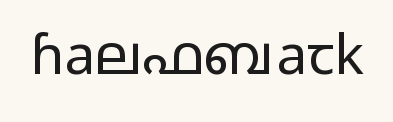
Q: Is the text bold? A: No.
Q: Is the text italic (slanted)? A: No, it is upright.
Q: Is the typeface a serif or a sans-serif typeface? A: Sans-serif.
Q: Is the text underlined? A: No.
Q: Is the spacing between letters normal or unusually wide? A: Normal.
Q: Width (condensed, normal, or wide)? A: Wide.
Q: Stroke contrast? A: Low.
Q: x-height? A: Medium.
Q: Monospaced? A: No.
